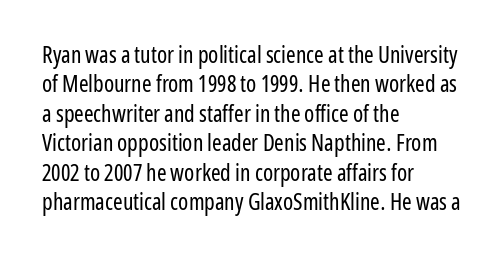
It's the straight-up-and-down kind of type. The face used here is rendered with its standard letterfit. The setting favours the left margin, as ordinary paragraphs usually do. This is not heavy type; no bold has been used. Interline gaps are of average width in this sample.
